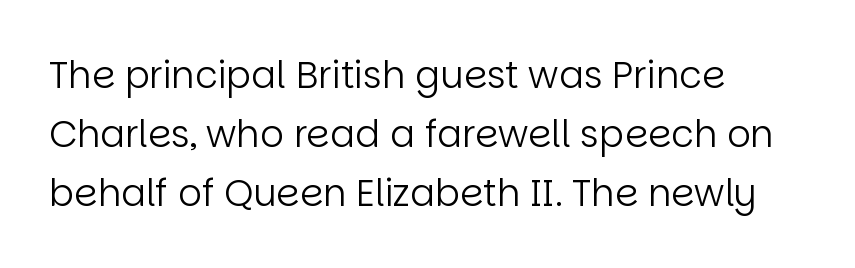
{"serif": "no", "italic": "no", "bold": "no", "weight": "regular", "width": "normal", "stroke_contrast": "low", "x_height": "large", "monospaced": "no", "underline": "no", "align": "left", "line_spacing": "normal", "line_spacing_ratio": 1.59, "letter_spacing": "normal", "letter_spacing_em": 0.0, "glyph_px": 37}
